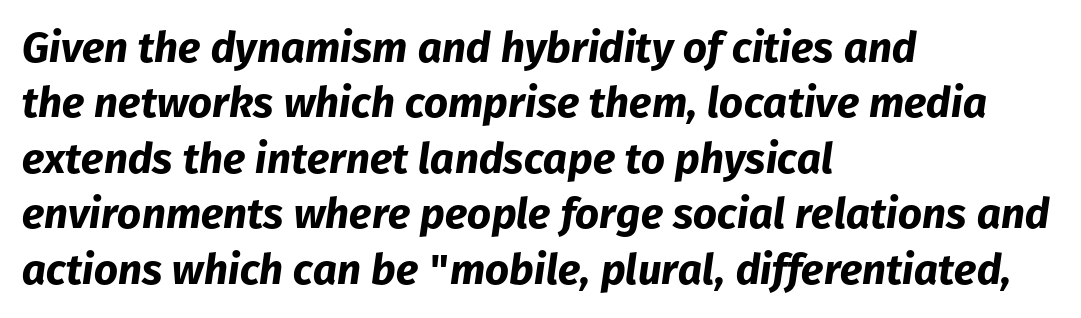
Q: Is the text bold? A: Yes.
Q: Is the text italic (slanted)? A: Yes, it leans right by about 8 degrees.
Q: Is the text underlined? A: No.
Q: How is the paragraph aligned? A: Left-aligned.
Q: Is the spacing between letters normal or unusually wide? A: Normal.
Q: Is the spacing between lines tight, normal or loose? A: Normal.
Q: Width (condensed, normal, or wide)? A: Normal.
Q: Stroke contrast? A: Low.
Q: x-height? A: Medium.
Q: Monospaced? A: No.
